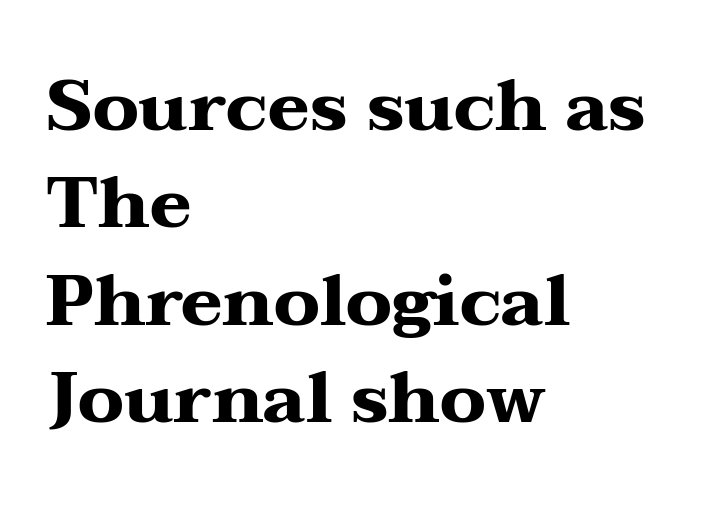
Posture: straight, roman, zero tilt. Observe the ordinary spacing: letters are neighbours, not strangers. The sample has been set heavy, in full bold. Each letter's strokes conclude with small projecting serifs. The block of text has a typical density, with ordinary space between rows. Each letter keeps its own natural width here, so spacing adapts to shape.
